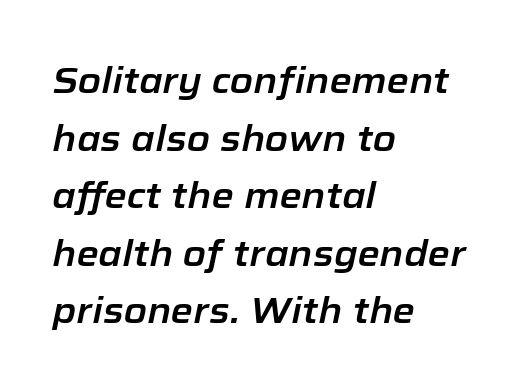
The area under the type is left untouched. Baseline-to-baseline distance is the conventional proportion of letter height. Compared with typical body copy, the letter spacing here is the same. A typesetter would call this proportional, since set widths differ per character. These lines are set flush left with a ragged right edge.
